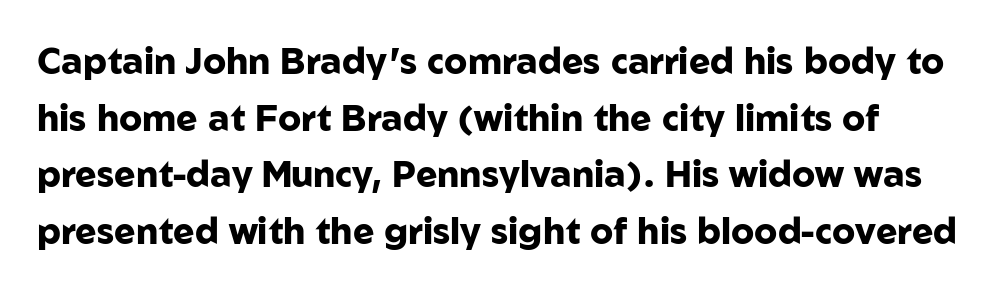
{"serif": "no", "italic": "no", "bold": "yes", "weight": "heavy", "width": "normal", "stroke_contrast": "low", "x_height": "medium", "monospaced": "no", "underline": "no", "line_spacing": "normal", "line_spacing_ratio": 1.57, "letter_spacing": "normal", "letter_spacing_em": 0.0, "glyph_px": 36}
